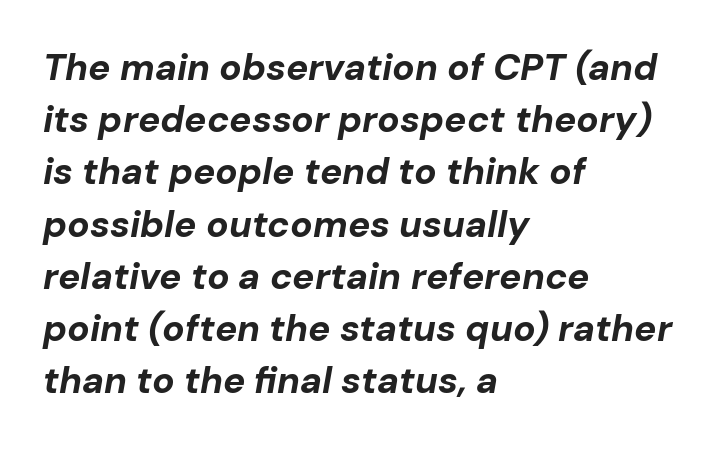
Q: Is the text bold? A: Yes.
Q: Is the text italic (slanted)? A: Yes, it leans right by about 10 degrees.
Q: Is the text underlined? A: No.
Q: How is the paragraph aligned? A: Left-aligned.
Q: Is the spacing between letters normal or unusually wide? A: Normal.
Q: Is the spacing between lines tight, normal or loose? A: Normal.
Q: Width (condensed, normal, or wide)? A: Normal.
Q: Stroke contrast? A: Low.
Q: x-height? A: Medium.
Q: Monospaced? A: No.
